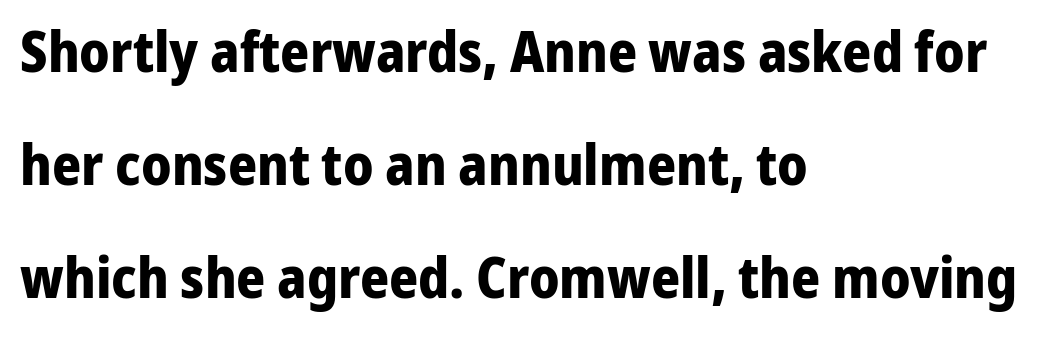
The image shows 56 px bold sans-serif type, upright; set left-aligned, loose line spacing (2.02x), normal letter spacing, not underlined; low stroke contrast and a medium x-height.
